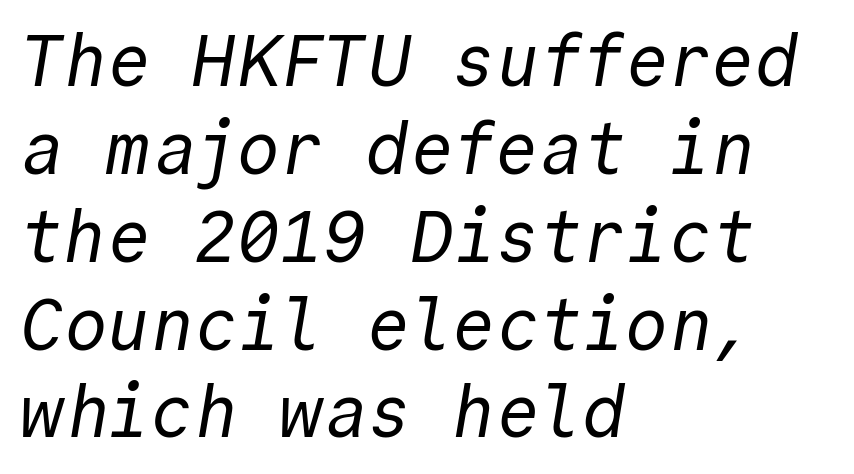
{"serif": "no", "bold": "no", "weight": "regular", "width": "normal", "x_height": "medium", "monospaced": "yes", "underline": "no", "align": "left", "line_spacing_ratio": 1.22, "letter_spacing": "normal", "letter_spacing_em": 0.0, "glyph_px": 72}
